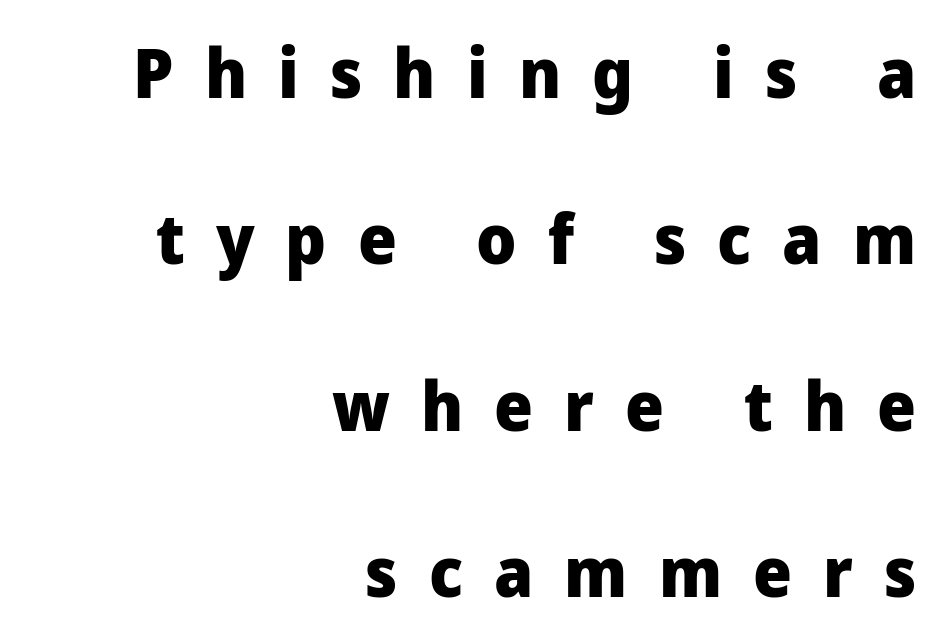
{"serif": "no", "italic": "no", "bold": "yes", "weight": "heavy", "width": "normal", "stroke_contrast": "low", "x_height": "medium", "monospaced": "no", "underline": "no", "align": "right", "line_spacing": "loose", "line_spacing_ratio": 2.41, "letter_spacing": "wide", "letter_spacing_em": 0.45, "glyph_px": 69}
